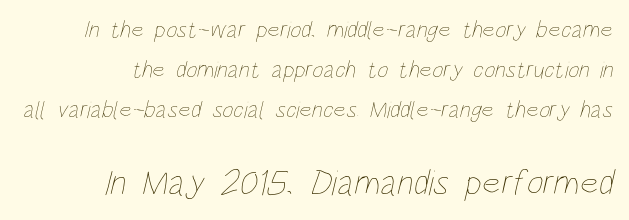
Visually, the bottom section dominates because its glyphs are scaled up. Vertically, the passage feels balanced, rows spaced as you'd expect. The line texture is even and compact thanks to regular tracking. Letters have the restrained weight of plain body copy at most. The string is rendered with underlining switched off.
